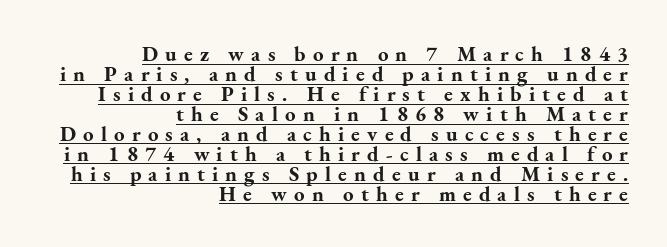
The image shows 21 px bold type, upright; set right-aligned, tight line spacing (0.95x), unusually wide letter spacing (+0.34 em), underlined.
